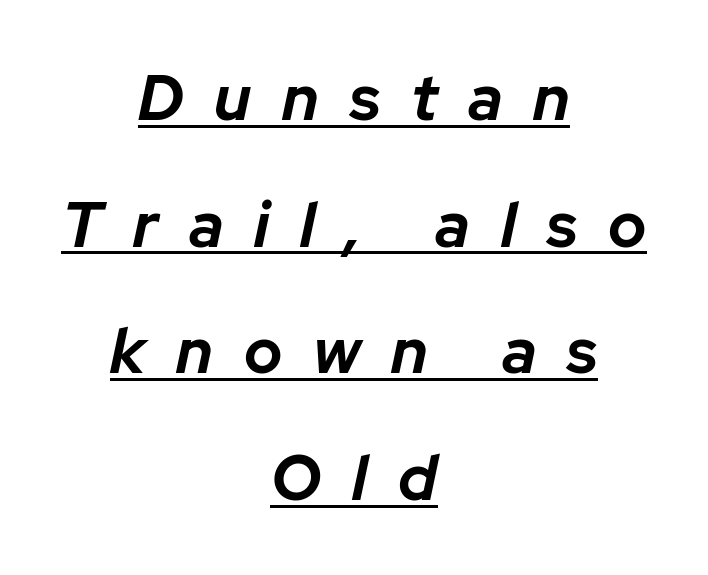
Rendered with sloped, italic letterforms. Airy leading. These lines are rendered in a variable-pitch font. In terms of letterspacing, this is a distinctly airy, spread setting. A centered setting, common on invitations and titles, is used for this passage.
